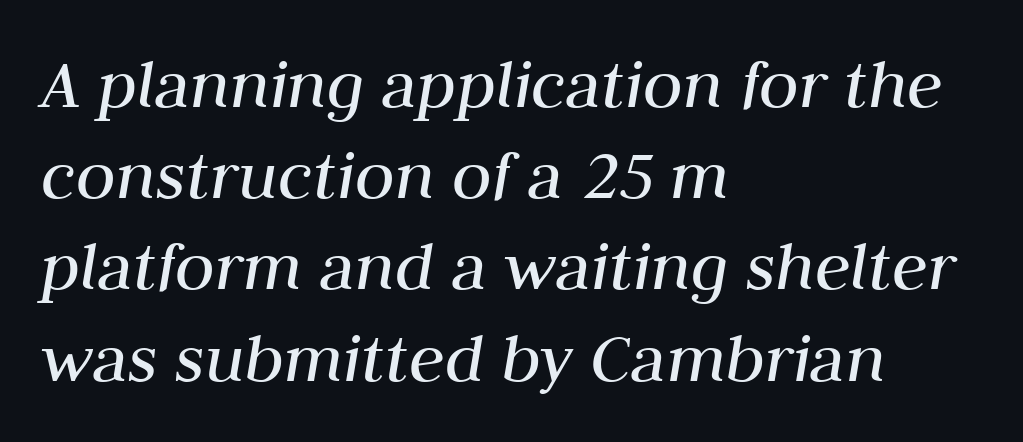
Q: Is the text bold? A: No.
Q: Is the text italic (slanted)? A: Yes, it leans right by about 10 degrees.
Q: Is the text underlined? A: No.
Q: How is the paragraph aligned? A: Left-aligned.
Q: Is the spacing between letters normal or unusually wide? A: Normal.
Q: Is the spacing between lines tight, normal or loose? A: Normal.
Q: Width (condensed, normal, or wide)? A: Normal.
Q: Stroke contrast? A: Medium.
Q: x-height? A: Medium.
Q: Monospaced? A: No.
